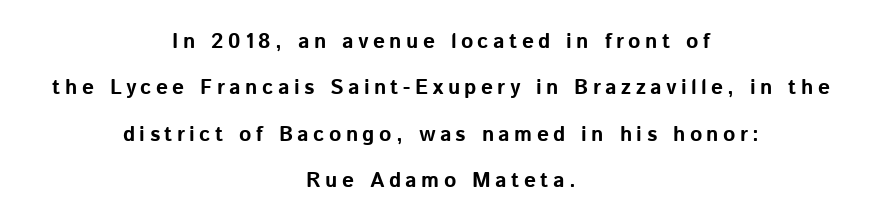
One glance says open: line gaps are wider than usual. Every row of glyphs is offset so its center matches the block's center. Stroke thickness is high; the sample reads as a true bold. Spacing between characters has been opened up far beyond the box default. Lines of text with bare space underneath.
